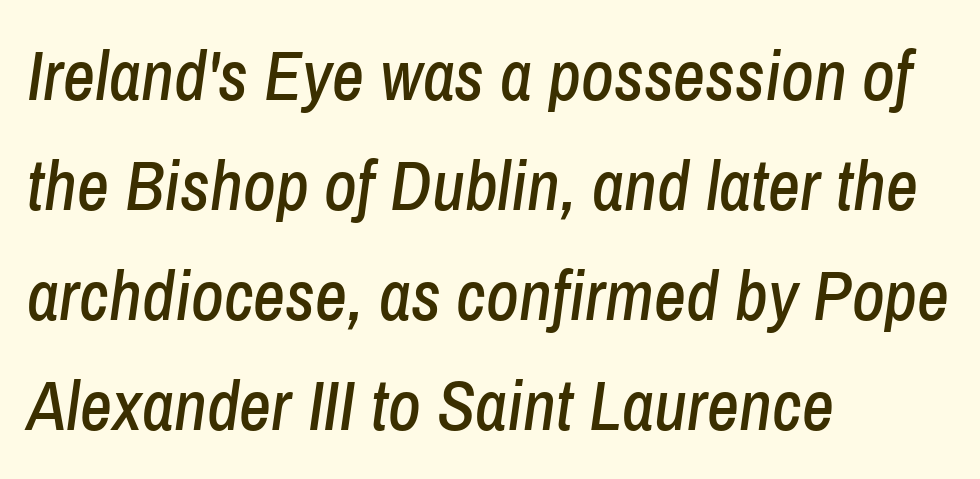
Q: Is the text italic (slanted)? A: Yes, it leans right by about 8 degrees.
Q: Is the text underlined? A: No.
Q: How is the paragraph aligned? A: Left-aligned.
Q: Is the spacing between letters normal or unusually wide? A: Normal.
Q: Is the spacing between lines tight, normal or loose? A: Normal.
Q: Width (condensed, normal, or wide)? A: Condensed.
Q: Stroke contrast? A: Low.
Q: x-height? A: Medium.
Q: Monospaced? A: No.
